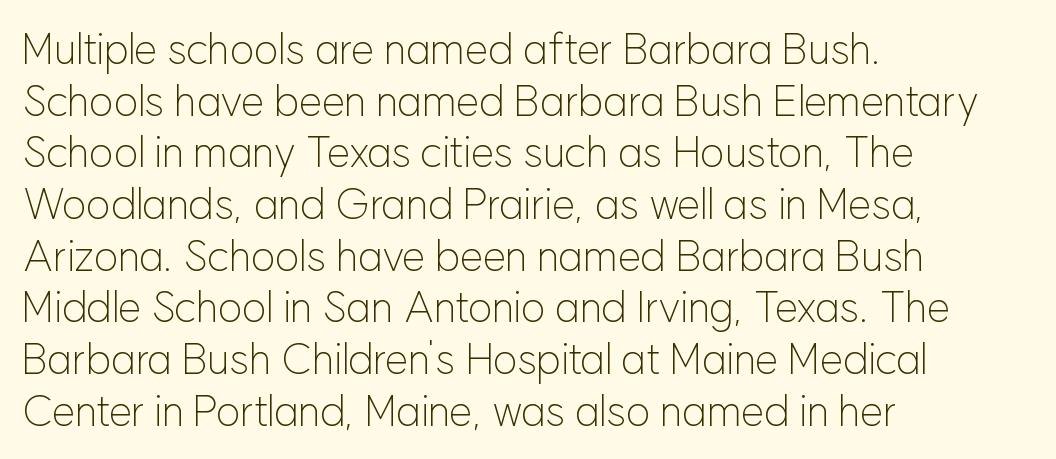
Q: Is the text bold? A: No.
Q: Is the text italic (slanted)? A: No, it is upright.
Q: Is the typeface a serif or a sans-serif typeface? A: Sans-serif.
Q: Is the text underlined? A: No.
Q: How is the paragraph aligned? A: Left-aligned.
Q: Is the spacing between letters normal or unusually wide? A: Normal.
Q: Width (condensed, normal, or wide)? A: Normal.
Q: Stroke contrast? A: Low.
Q: x-height? A: Medium.
Q: Monospaced? A: No.
